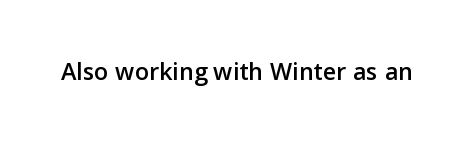
Q: Is the text italic (slanted)? A: No, it is upright.
Q: Is the text underlined? A: No.
Q: Is the spacing between letters normal or unusually wide? A: Normal.
